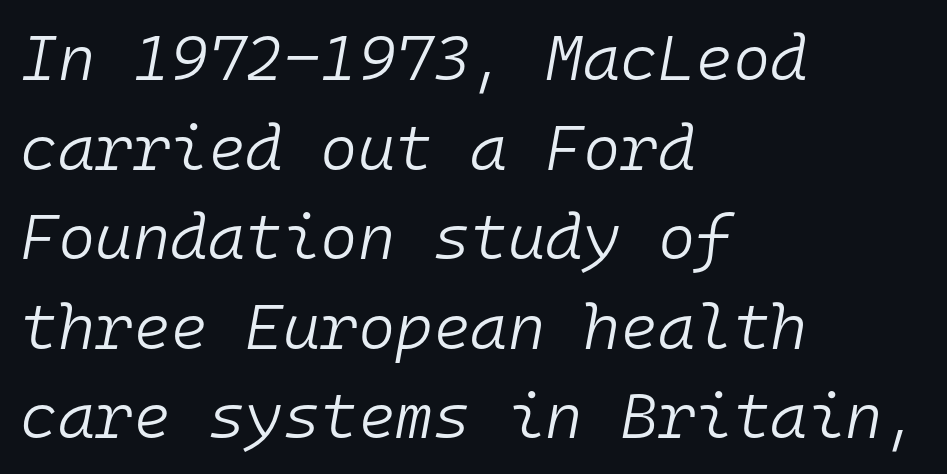
Is the letter spacing exaggerated? No — it looks like the ordinary default. A clean baseline with only descenders dipping below it. Does the leading feel generous? No, just average. On a weight scale, this lands at 450 or below.
